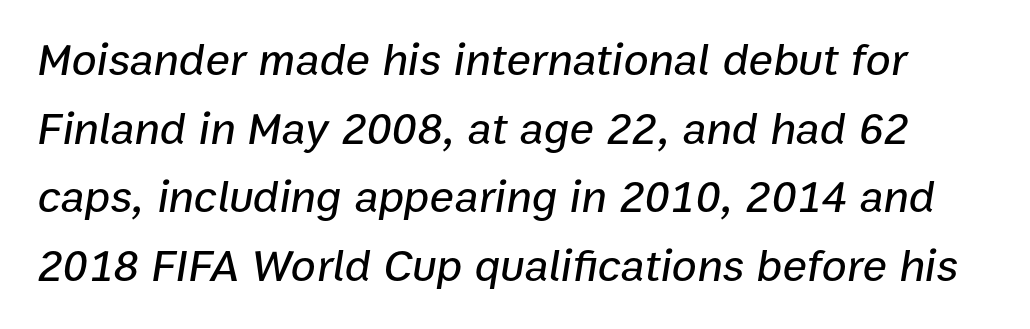
The image shows 46 px text type, italic (leaning right); set normal line spacing (1.49x), normal letter spacing, not underlined; low stroke contrast and a medium x-height.
